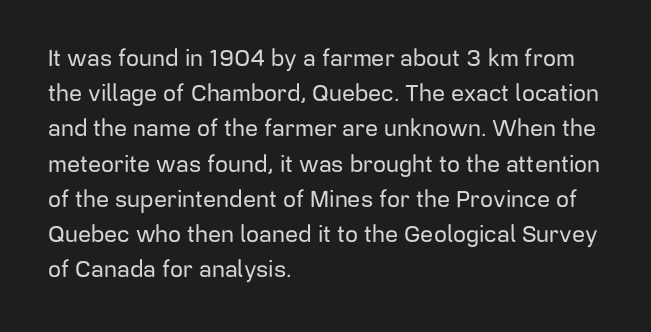
{"italic": "no", "underline": "no", "align": "left", "line_spacing": "normal", "line_spacing_ratio": 1.53, "letter_spacing": "normal", "letter_spacing_em": 0.0, "glyph_px": 23}
